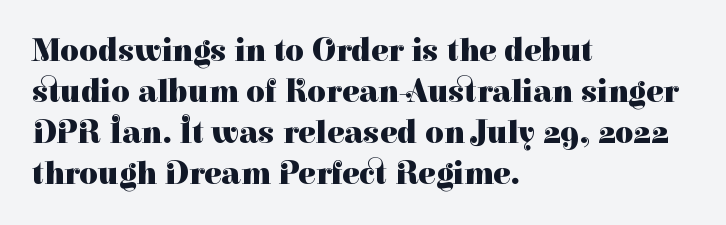
Q: Is the text bold? A: Yes.
Q: Is the text italic (slanted)? A: No, it is upright.
Q: Is the typeface a serif or a sans-serif typeface? A: Serif.
Q: Is the text underlined? A: No.
Q: How is the paragraph aligned? A: Left-aligned.
Q: Is the spacing between letters normal or unusually wide? A: Normal.
Q: Is the spacing between lines tight, normal or loose? A: Normal.
Q: Width (condensed, normal, or wide)? A: Normal.
Q: Stroke contrast? A: High.
Q: x-height? A: Medium.
Q: Monospaced? A: No.
